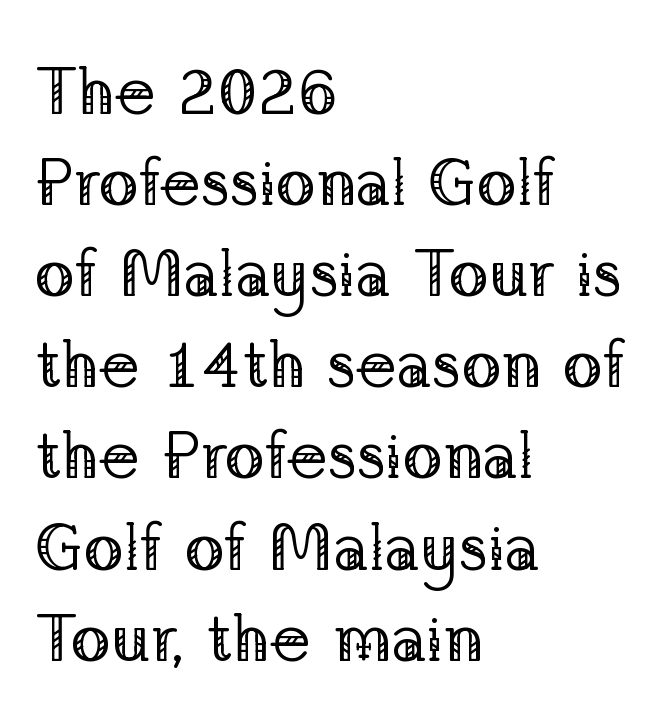
{"serif": "yes", "italic": "no", "bold": "no", "weight": "regular", "width": "normal", "stroke_contrast": "low", "x_height": "medium", "monospaced": "no", "underline": "no", "align": "left", "line_spacing": "normal", "line_spacing_ratio": 1.36, "letter_spacing": "normal", "letter_spacing_em": 0.0, "glyph_px": 67}
